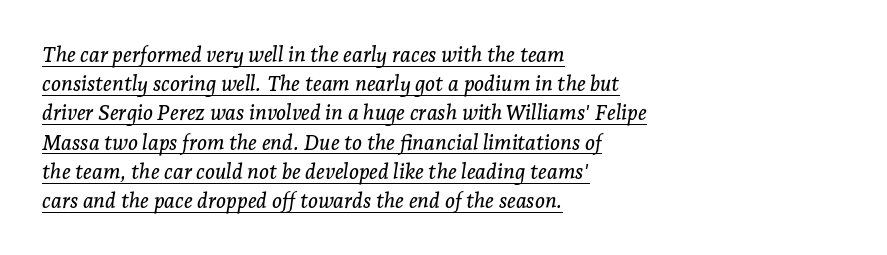
These lines were composed using italics. In terms of letterspacing, this is plain default setting. Notice how the passage keeps a crisp vertical edge on the left only. Successive baselines arrive at the customary interval. Students, observe the line beneath the letters — that is underlining.
